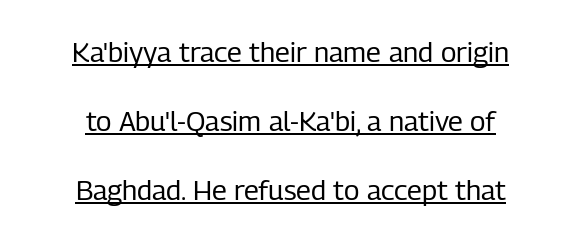
{"serif": "no", "italic": "no", "bold": "no", "weight": "regular", "width": "condensed", "stroke_contrast": "low", "x_height": "medium", "monospaced": "no", "underline": "yes", "align": "center", "line_spacing": "loose", "line_spacing_ratio": 2.46, "letter_spacing": "normal", "letter_spacing_em": 0.0, "glyph_px": 28}
